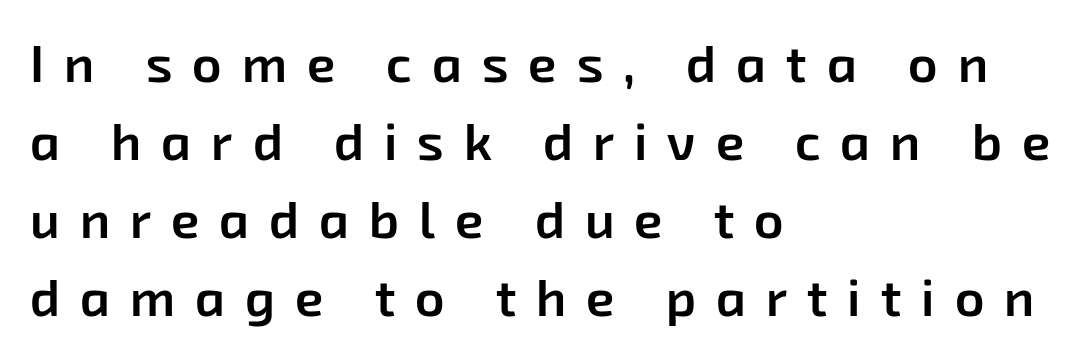
Q: Is the text bold? A: Semi-bold.
Q: Is the typeface a serif or a sans-serif typeface? A: Sans-serif.
Q: Is the text underlined? A: No.
Q: How is the paragraph aligned? A: Left-aligned.
Q: Is the spacing between letters normal or unusually wide? A: Unusually wide.
Q: Is the spacing between lines tight, normal or loose? A: Normal.
Q: Width (condensed, normal, or wide)? A: Normal.
Q: Stroke contrast? A: Low.
Q: x-height? A: Medium.
Q: Monospaced? A: No.
